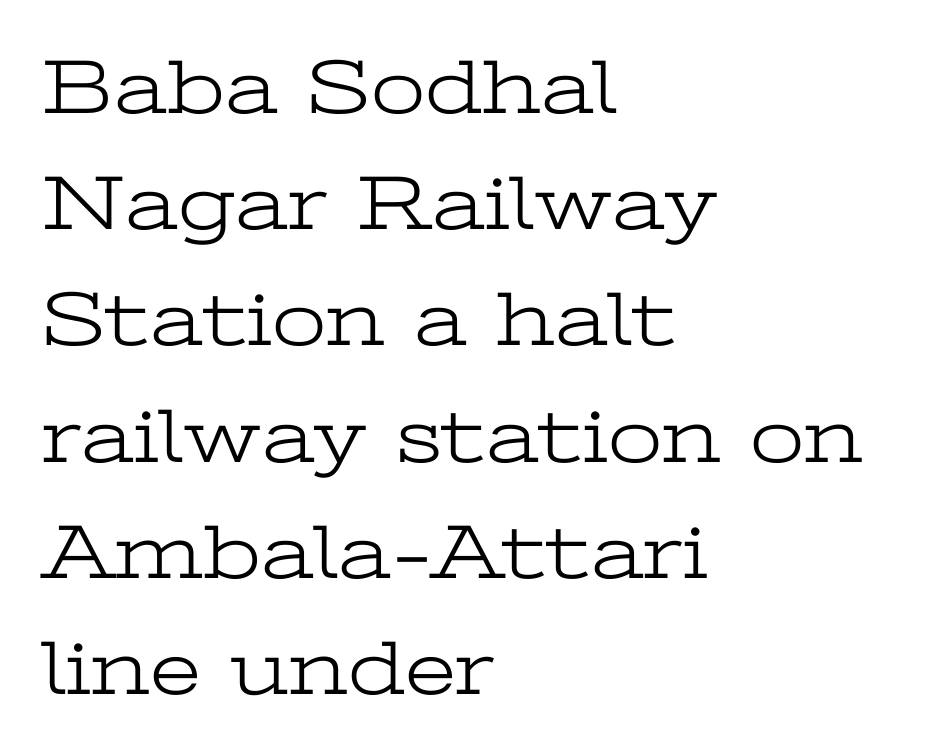
The image shows 78 px light, wide serif type, upright; set left-aligned, normal line spacing (1.49x), normal letter spacing, not underlined; low stroke contrast and a medium x-height.
